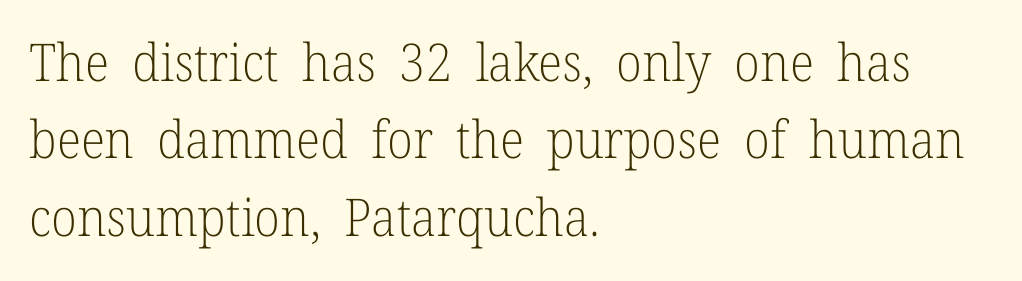
{"serif": "yes", "italic": "no", "bold": "no", "weight": "light", "width": "normal", "stroke_contrast": "low", "x_height": "medium", "monospaced": "no", "underline": "no", "align": "left", "line_spacing": "normal", "line_spacing_ratio": 1.49, "letter_spacing": "normal", "letter_spacing_em": 0.0, "glyph_px": 52}
